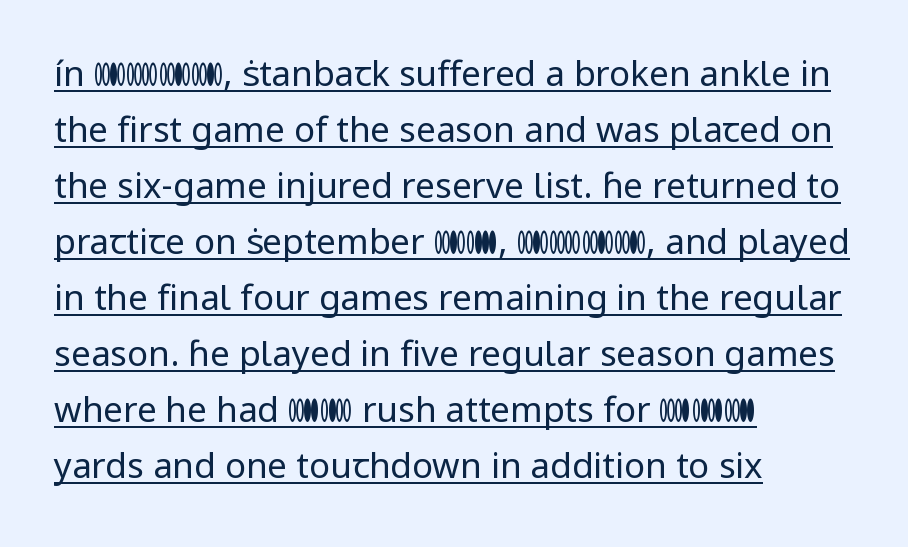
{"serif": "no", "italic": "no", "bold": "no", "weight": "regular", "width": "normal", "stroke_contrast": "low", "x_height": "medium", "monospaced": "no", "underline": "yes", "align": "left", "line_spacing": "normal", "line_spacing_ratio": 1.6, "letter_spacing": "normal", "letter_spacing_em": 0.0, "glyph_px": 35}
